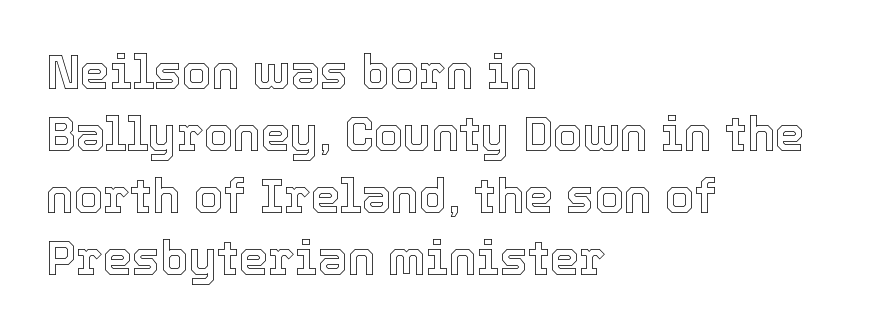
{"italic": "no", "width": "normal", "x_height": "medium", "monospaced": "no", "underline": "no", "align": "left", "line_spacing": "normal", "line_spacing_ratio": 1.32, "letter_spacing": "normal", "letter_spacing_em": 0.0, "glyph_px": 47}
